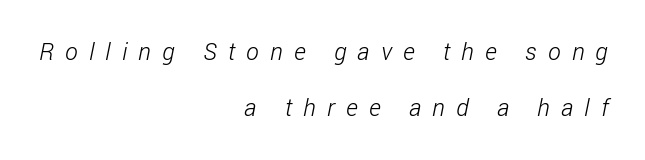
{"bold": "no", "underline": "no", "align": "right", "line_spacing": "loose", "line_spacing_ratio": 2.35, "letter_spacing": "wide", "letter_spacing_em": 0.47, "glyph_px": 24}
